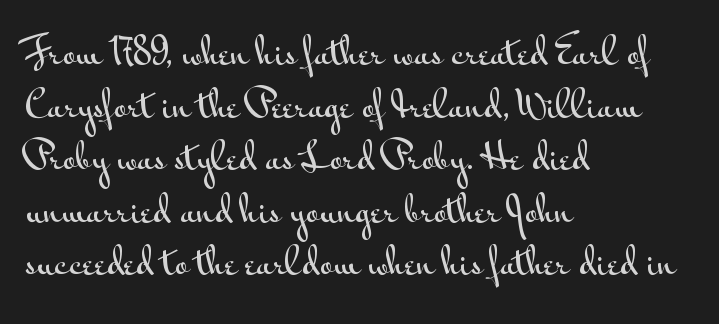
The image shows 36 px wide sans-serif type; set left-aligned, normal line spacing (1.46x), normal letter spacing, not underlined; medium stroke contrast and a small x-height.
